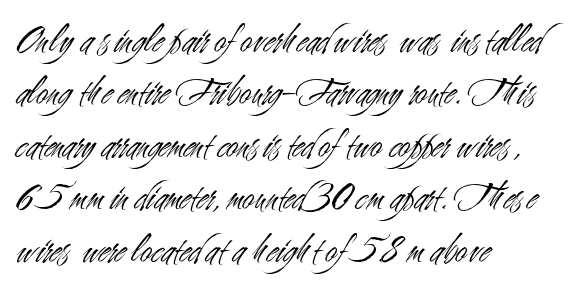
Q: Is the text bold? A: No.
Q: Is the text italic (slanted)? A: Yes.
Q: Is the typeface a serif or a sans-serif typeface? A: Sans-serif.
Q: Is the text underlined? A: No.
Q: How is the paragraph aligned? A: Left-aligned.
Q: Is the spacing between letters normal or unusually wide? A: Normal.
Q: Is the spacing between lines tight, normal or loose? A: Normal.
Q: Width (condensed, normal, or wide)? A: Condensed.
Q: Stroke contrast? A: Medium.
Q: x-height? A: Small.
Q: Monospaced? A: No.
